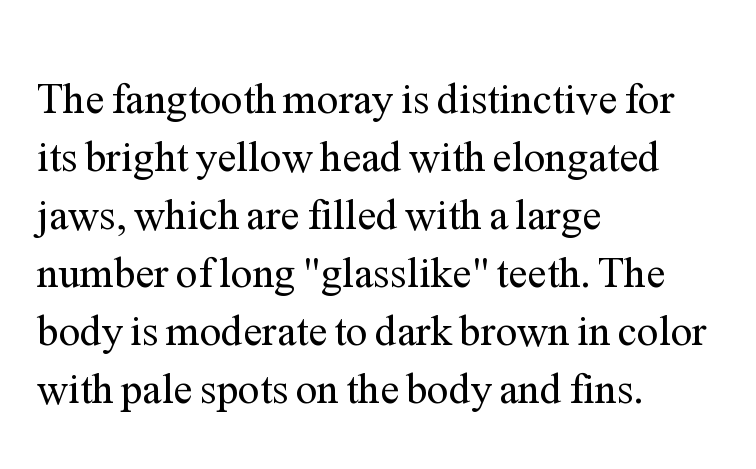
Q: Is the text bold? A: No.
Q: Is the text italic (slanted)? A: No, it is upright.
Q: Is the typeface a serif or a sans-serif typeface? A: Serif.
Q: Is the text underlined? A: No.
Q: How is the paragraph aligned? A: Left-aligned.
Q: Is the spacing between letters normal or unusually wide? A: Normal.
Q: Is the spacing between lines tight, normal or loose? A: Normal.
Q: Width (condensed, normal, or wide)? A: Normal.
Q: Stroke contrast? A: Medium.
Q: x-height? A: Medium.
Q: Monospaced? A: No.
